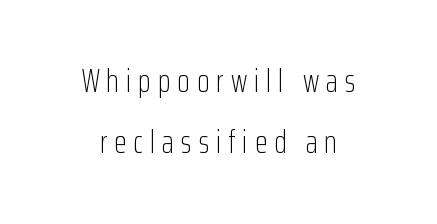
Q: Is the text bold? A: No.
Q: Is the text italic (slanted)? A: No, it is upright.
Q: Is the typeface a serif or a sans-serif typeface? A: Sans-serif.
Q: Is the text underlined? A: No.
Q: How is the paragraph aligned? A: Centered.
Q: Is the spacing between letters normal or unusually wide? A: Unusually wide.
Q: Is the spacing between lines tight, normal or loose? A: Loose.
Q: Width (condensed, normal, or wide)? A: Condensed.
Q: Stroke contrast? A: Low.
Q: x-height? A: Medium.
Q: Monospaced? A: No.
